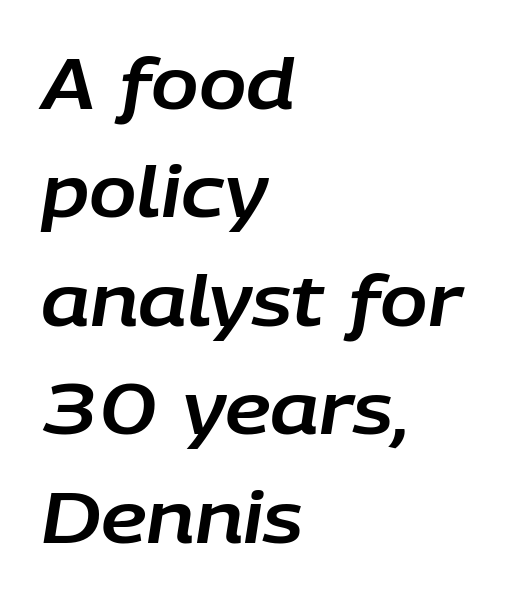
This sample keeps an unexceptional amount of space between lines. Lines of text with bare space underneath. Characters follow at the spacing the type designer built in. There's an unmistakable incline to the writing here. Looks like regular typesetting: each glyph gets only the width it needs. Teacher's note: observe the even left margin — that is flush-left alignment.
